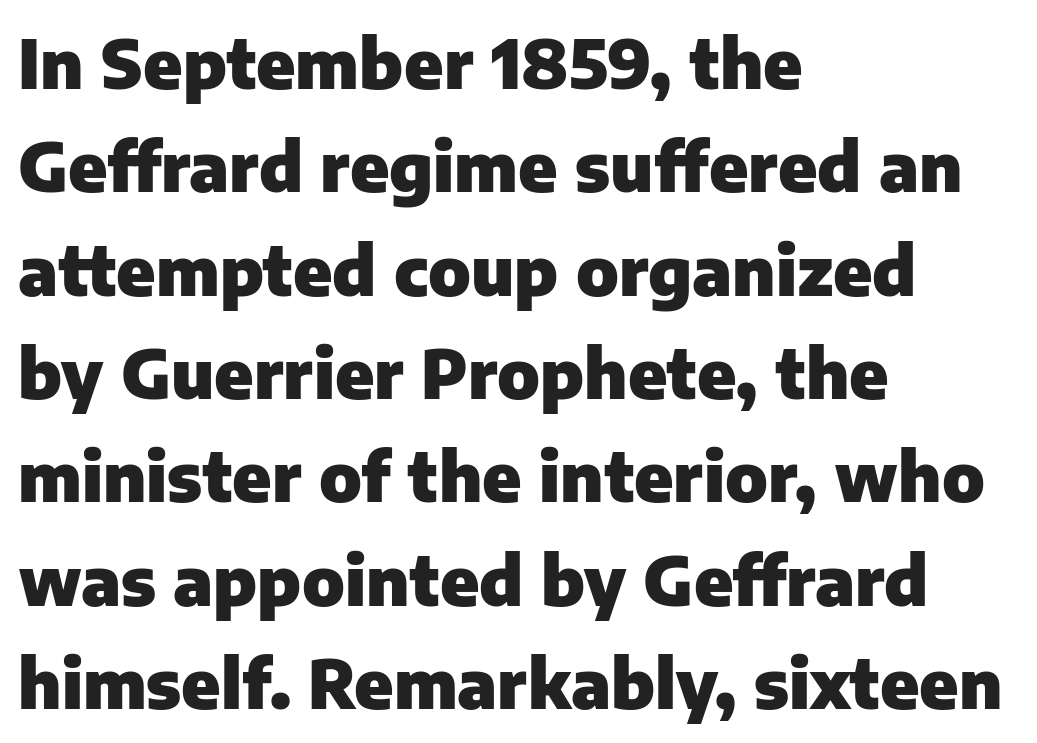
The image shows 68 px heavy sans-serif type, upright; set left-aligned, normal line spacing (1.52x), normal letter spacing, not underlined; low stroke contrast and a medium x-height.
